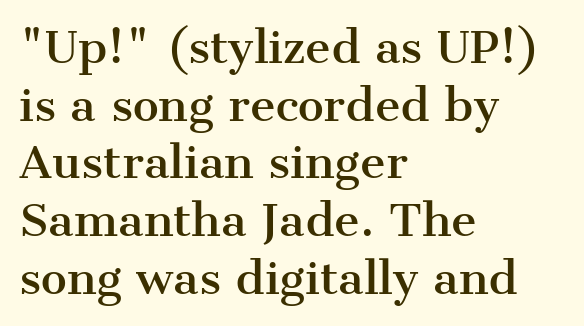
Q: Is the text italic (slanted)? A: No, it is upright.
Q: Is the typeface a serif or a sans-serif typeface? A: Serif.
Q: Is the text underlined? A: No.
Q: How is the paragraph aligned? A: Left-aligned.
Q: Is the spacing between letters normal or unusually wide? A: Normal.
Q: Is the spacing between lines tight, normal or loose? A: Normal.
Q: Width (condensed, normal, or wide)? A: Normal.
Q: Stroke contrast? A: Medium.
Q: x-height? A: Medium.
Q: Monospaced? A: No.
